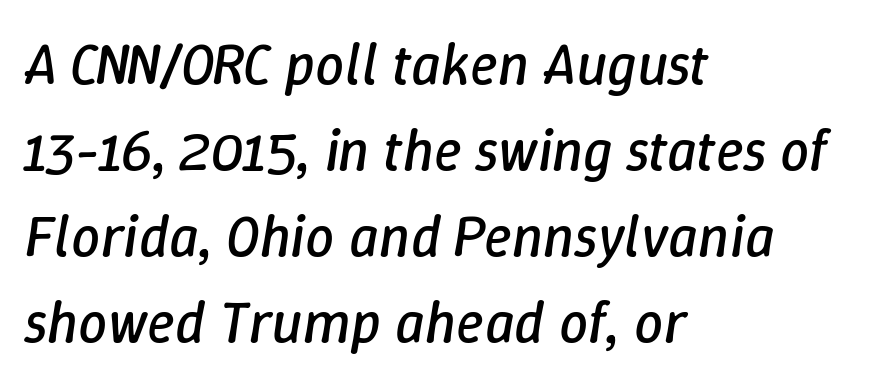
{"italic": "yes", "lean": "right", "slant_degrees": 9, "bold": "no", "weight": "regular", "width": "normal", "stroke_contrast": "low", "x_height": "medium", "monospaced": "no", "underline": "no", "align": "left", "line_spacing": "normal", "line_spacing_ratio": 1.48, "letter_spacing": "normal", "letter_spacing_em": 0.0, "glyph_px": 58}
